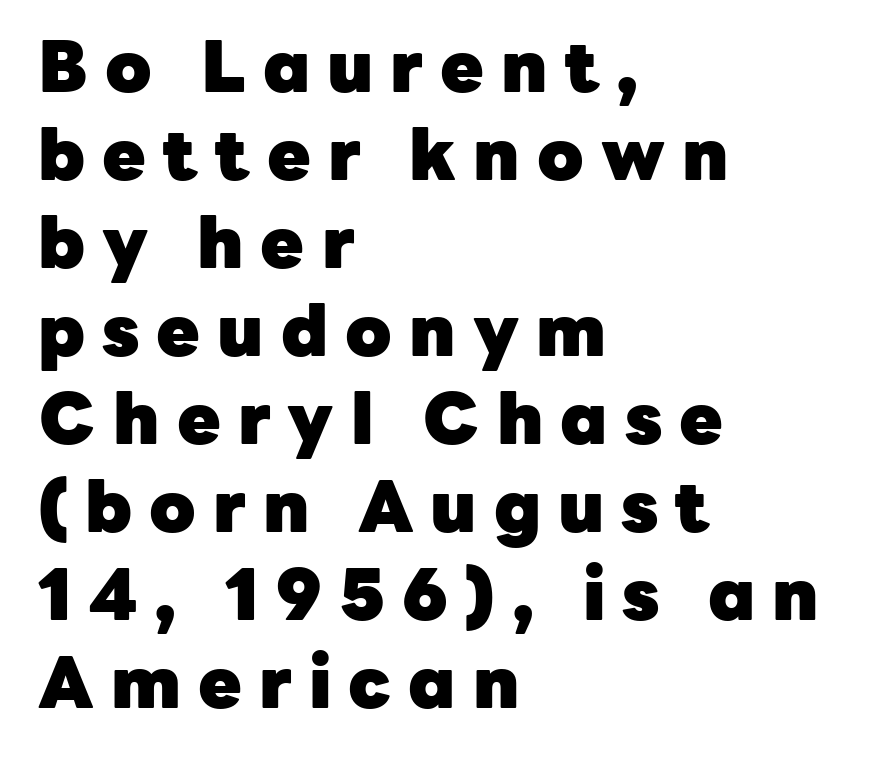
{"serif": "no", "italic": "no", "bold": "yes", "weight": "heavy", "width": "normal", "stroke_contrast": "low", "x_height": "medium", "monospaced": "no", "underline": "no", "align": "left", "line_spacing_ratio": 1.24, "letter_spacing": "wide", "letter_spacing_em": 0.24, "glyph_px": 71}
